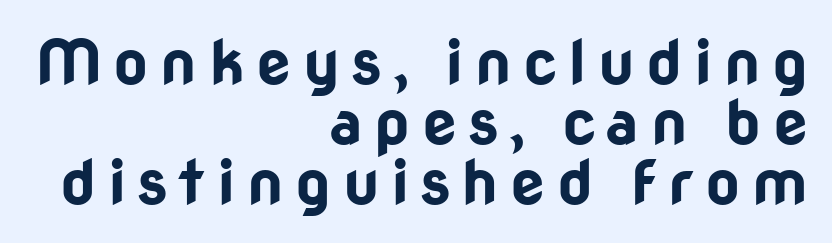
It's the straight-up-and-down kind of type. The font family rendered here belongs to the sans-serif group. Casual observation: everything's shoved over to the right. Glance below the letters and you will spot only blank space. Strokes here are thick enough to call this a true bold.
